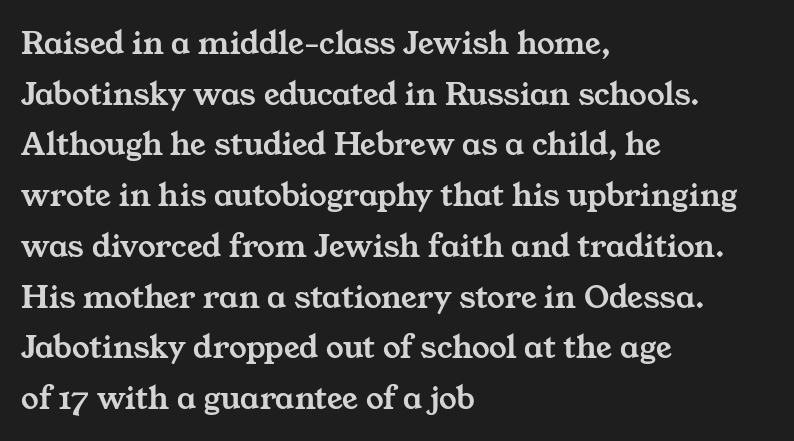
The image shows 35 px wide serif type; set left-aligned, normal line spacing (1.45x), normal letter spacing, not underlined; medium stroke contrast and a medium x-height.
